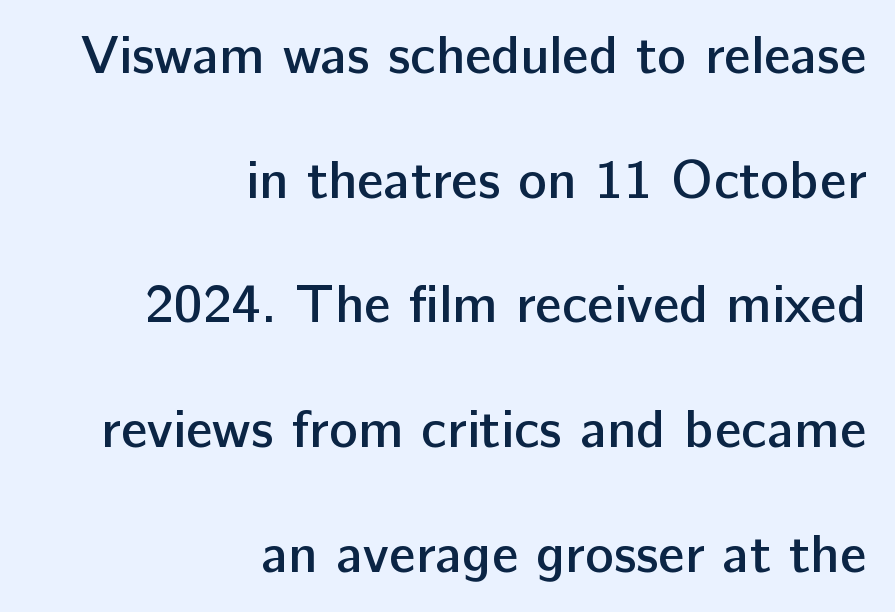
Weight: semibold (demi). Rule under the text: the space is simply empty. The passage shown is typed in a proportional face where columns would drift. Regarding leading, the lines here are spaced well apart. A typesetter would label this face a sans. The typography opts for an upright posture over an oblique one.
